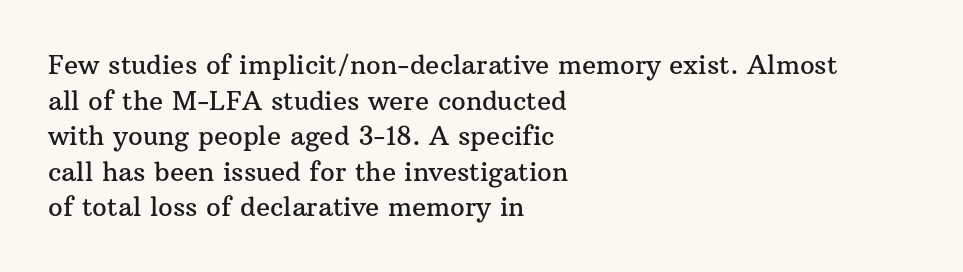
Compared with a centered layout, this one pins lines to the left instead. These lines were composed using upright roman letters. The type is set solid horizontally, with unmodified tracking. Vertical spacing — default. A bare baseline throughout the passage.
